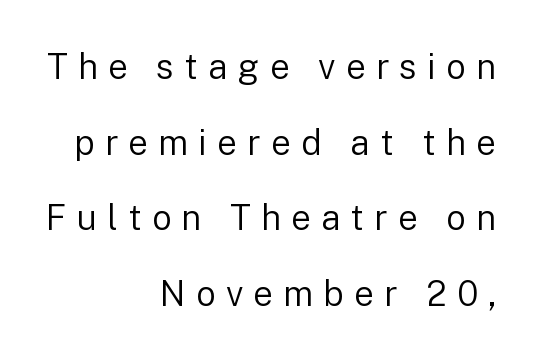
{"serif": "no", "italic": "no", "bold": "no", "weight": "regular", "width": "normal", "stroke_contrast": "low", "x_height": "medium", "monospaced": "no", "underline": "no", "align": "right", "line_spacing": "loose", "line_spacing_ratio": 2.16, "letter_spacing": "wide", "letter_spacing_em": 0.29, "glyph_px": 35}
